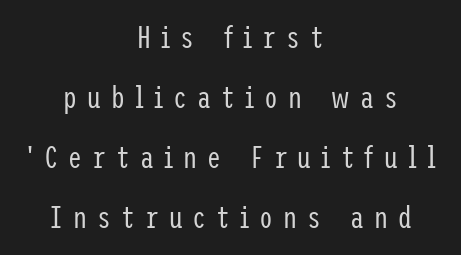
Q: Is the text bold? A: No.
Q: Is the text italic (slanted)? A: No, it is upright.
Q: Is the typeface a serif or a sans-serif typeface? A: Sans-serif.
Q: Is the text underlined? A: No.
Q: How is the paragraph aligned? A: Centered.
Q: Is the spacing between letters normal or unusually wide? A: Unusually wide.
Q: Is the spacing between lines tight, normal or loose? A: Loose.
Q: Width (condensed, normal, or wide)? A: Condensed.
Q: Stroke contrast? A: Low.
Q: x-height? A: Medium.
